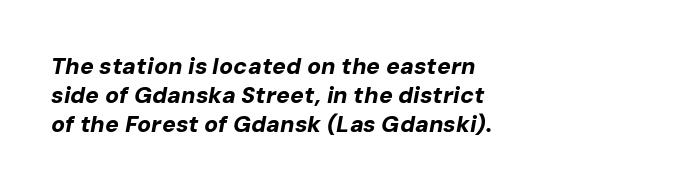
{"italic": "yes", "lean": "right", "slant_degrees": 10, "bold": "yes", "underline": "no", "align": "left", "line_spacing": "normal", "line_spacing_ratio": 1.27, "letter_spacing": "normal", "letter_spacing_em": 0.0, "glyph_px": 23}
